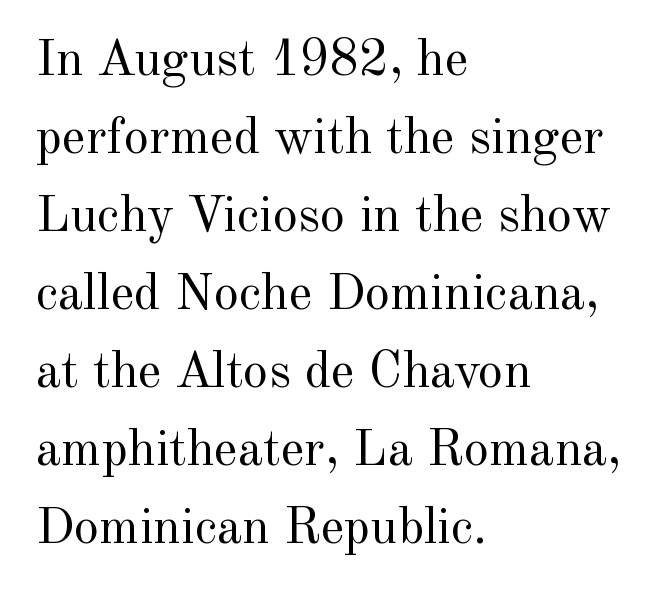
{"serif": "yes", "italic": "no", "bold": "no", "weight": "regular", "width": "normal", "x_height": "small", "monospaced": "no", "underline": "no", "align": "left", "line_spacing": "normal", "line_spacing_ratio": 1.53, "letter_spacing": "normal", "letter_spacing_em": 0.0, "glyph_px": 51}
